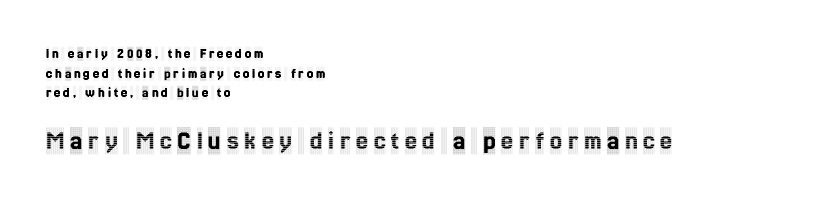
The space between consecutive lines is moderate. The typesetter chose a ragged-right arrangement here. In terms of letterspacing, this is a distinctly airy, spread setting. Reading top to bottom, the characters get bigger at the block break. The axis of the letterforms is exactly vertical. Check under the words: just untouched page.
